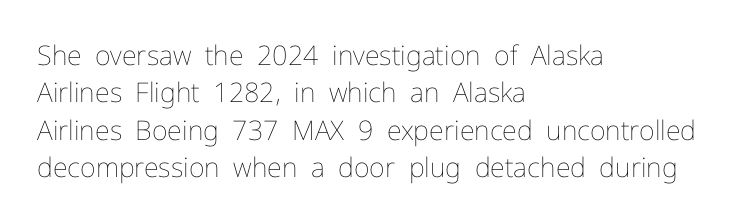
Interline gaps are of average width in this sample. Inter-character spacing is left at the font's built-in metrics. If you drew a line through each stem, it would be perfectly vertical. Words float on clear page, feet unadorned. Each line starts at the same left margin while the right side varies.
